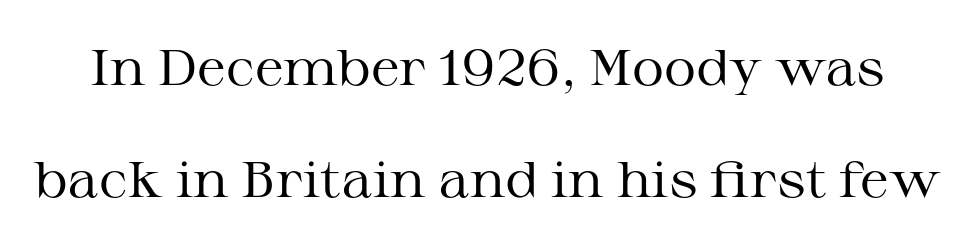
Is there any slant? The stems are plumb. Here the designer chose a conventional face with non-uniform glyph widths. Observe the serifs anchoring each vertical stroke in this sample. A typesetter would call this leading open, well beyond the default.
